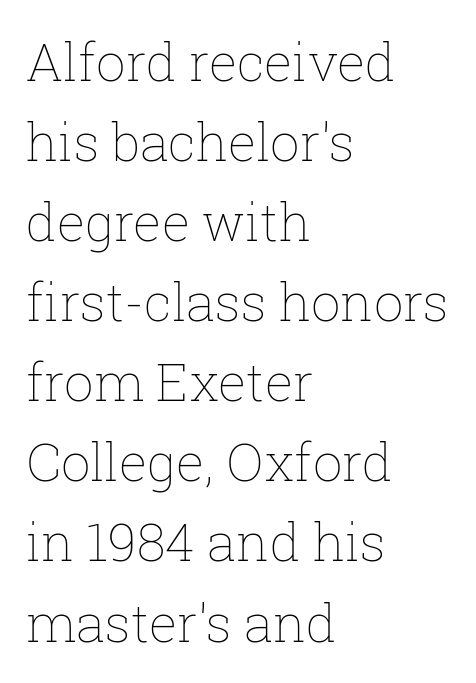
Vertical strokes here are truly vertical. Heaviness? Minimal to ordinary, like unemphasized prose. The line texture is even and compact thanks to regular tracking. Each line starts at the same left margin while the right side varies.
